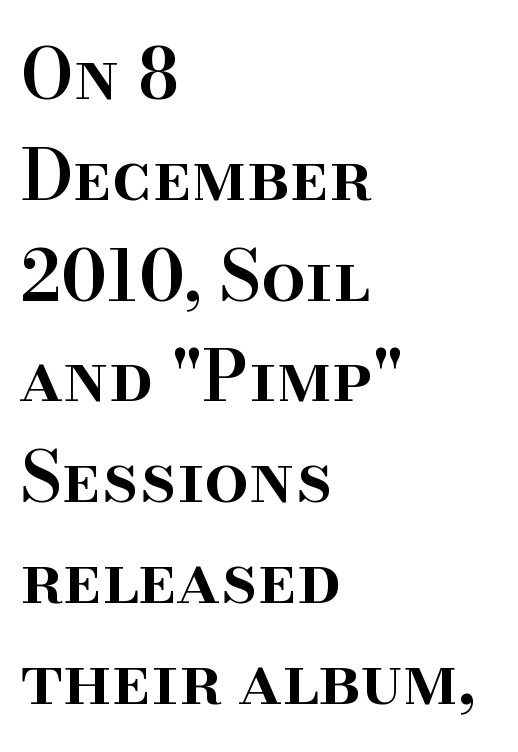
{"serif": "yes", "italic": "no", "bold": "semi", "weight": "semibold", "width": "normal", "stroke_contrast": "high", "x_height": "small", "monospaced": "no", "underline": "no", "align": "left", "line_spacing": "normal", "line_spacing_ratio": 1.44, "letter_spacing": "normal", "letter_spacing_em": 0.0, "glyph_px": 70}
